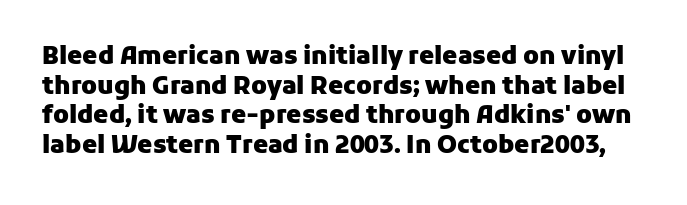
Every character sits straight up, as roman type does. How heavy is the stroke? Heavy — this is a bold. Does extra space separate the letters? No, they use regular spacing. Type without underlining.
